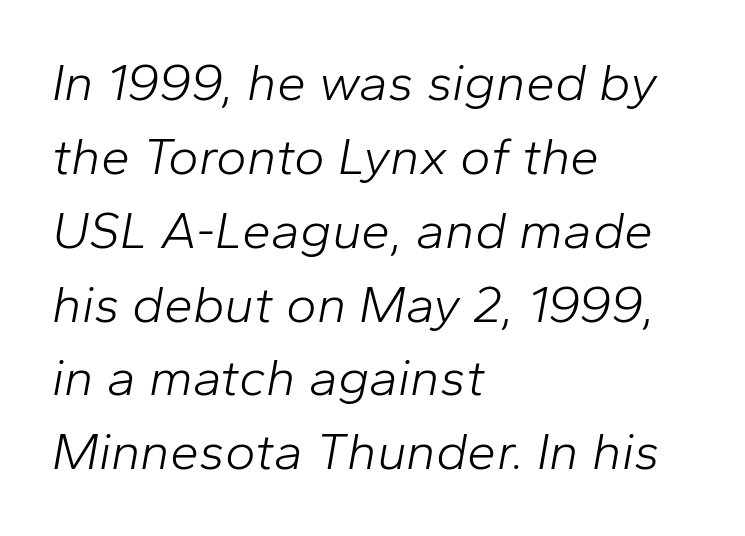
Q: Is the text bold? A: No.
Q: Is the text italic (slanted)? A: Yes, it leans right by about 10 degrees.
Q: Is the text underlined? A: No.
Q: How is the paragraph aligned? A: Left-aligned.
Q: Is the spacing between letters normal or unusually wide? A: Normal.
Q: Is the spacing between lines tight, normal or loose? A: Normal.
Q: Width (condensed, normal, or wide)? A: Normal.
Q: Stroke contrast? A: Low.
Q: x-height? A: Medium.
Q: Monospaced? A: No.
